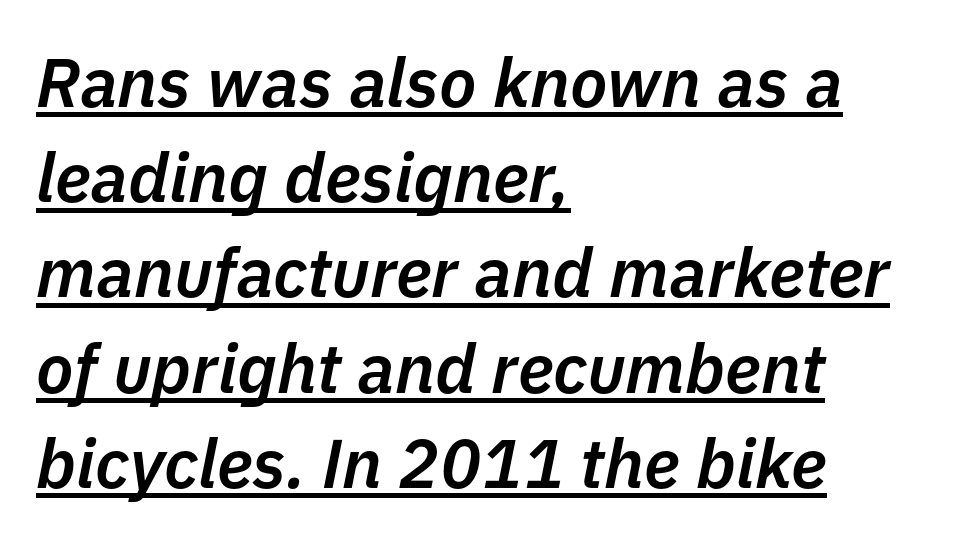
Leading: standard. In terms of posture, this sample is oblique. Each letter keeps its own natural width here, so spacing adapts to shape. The lines in this sample share a left origin and differ only in where they stop. This sample carries an underscore along the baseline area. Bold? Not quite — semibold, heavier than regular but stopping short.
